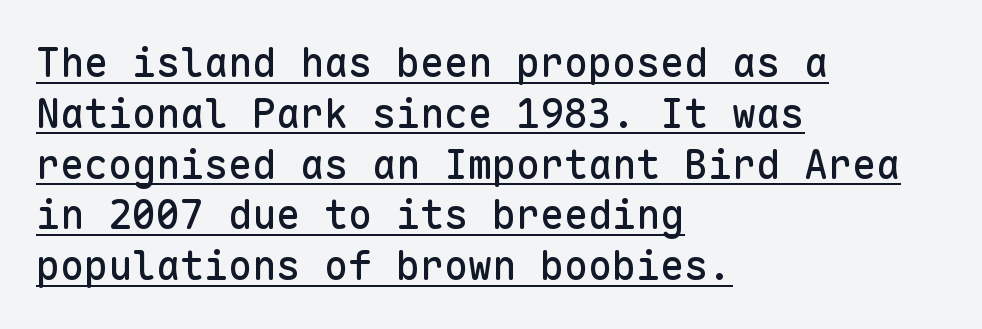
Q: Is the text italic (slanted)? A: No, it is upright.
Q: Is the typeface a serif or a sans-serif typeface? A: Sans-serif.
Q: Is the text underlined? A: Yes.
Q: How is the paragraph aligned? A: Left-aligned.
Q: Is the spacing between letters normal or unusually wide? A: Normal.
Q: Is the spacing between lines tight, normal or loose? A: Normal.
Q: Width (condensed, normal, or wide)? A: Normal.
Q: Stroke contrast? A: Low.
Q: x-height? A: Medium.
Q: Monospaced? A: Yes.
